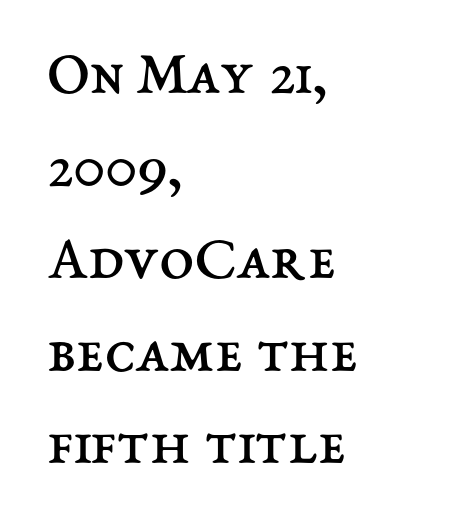
The image shows 63 px regular-weight type, upright; set left-aligned, normal line spacing (1.47x), normal letter spacing, not underlined; medium stroke contrast and a medium x-height.
